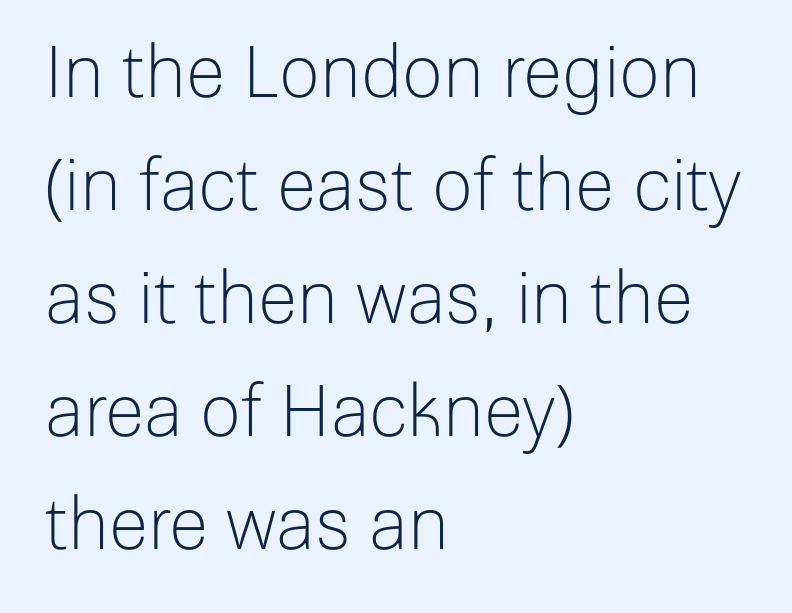
Q: Is the text bold? A: No.
Q: Is the text italic (slanted)? A: No, it is upright.
Q: Is the typeface a serif or a sans-serif typeface? A: Sans-serif.
Q: Is the text underlined? A: No.
Q: How is the paragraph aligned? A: Left-aligned.
Q: Is the spacing between letters normal or unusually wide? A: Normal.
Q: Is the spacing between lines tight, normal or loose? A: Normal.
Q: Width (condensed, normal, or wide)? A: Normal.
Q: Stroke contrast? A: Low.
Q: x-height? A: Medium.
Q: Monospaced? A: No.
